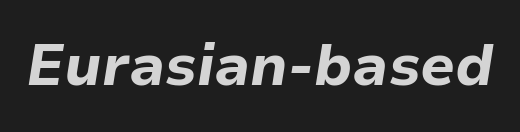
Anything drawn beneath the words? Only blank space. The glyphs have the mass of a bold cut. It's the slanting kind of type. The rendering uses natural spacing where letterforms have individual widths. Caption: standard tracking, unaltered.
